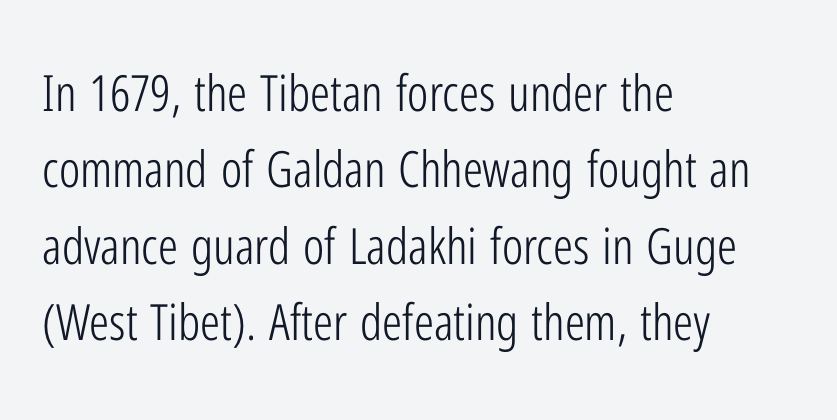
{"serif": "no", "italic": "no", "bold": "no", "weight": "light", "width": "condensed", "stroke_contrast": "low", "x_height": "medium", "monospaced": "no", "underline": "no", "align": "left", "line_spacing": "normal", "line_spacing_ratio": 1.53, "letter_spacing": "normal", "letter_spacing_em": 0.0, "glyph_px": 50}
